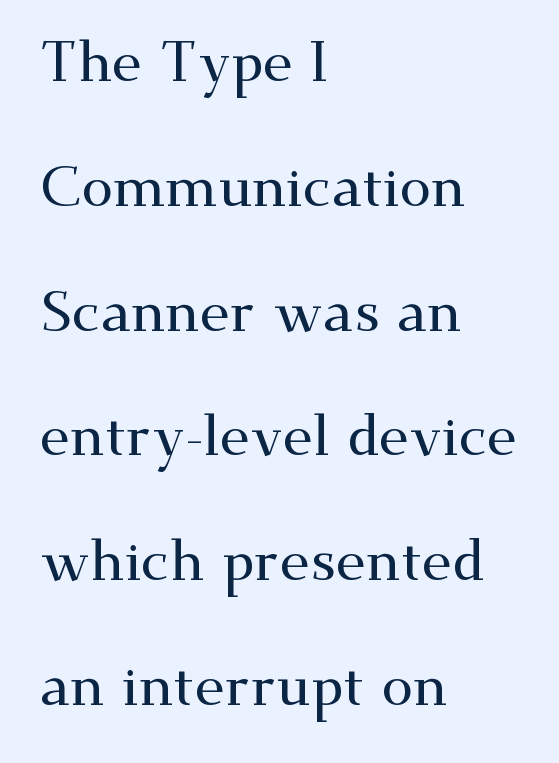
{"serif": "yes", "italic": "no", "width": "wide", "stroke_contrast": "medium", "x_height": "small", "monospaced": "no", "underline": "no", "align": "left", "line_spacing": "loose", "line_spacing_ratio": 2.19, "letter_spacing": "normal", "letter_spacing_em": 0.0, "glyph_px": 57}
